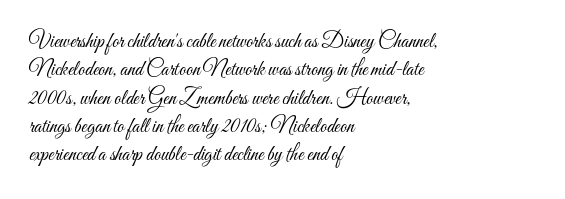
{"bold": "no", "underline": "no", "align": "left", "line_spacing": "normal", "line_spacing_ratio": 1.35, "letter_spacing": "normal", "letter_spacing_em": 0.0, "glyph_px": 21}
